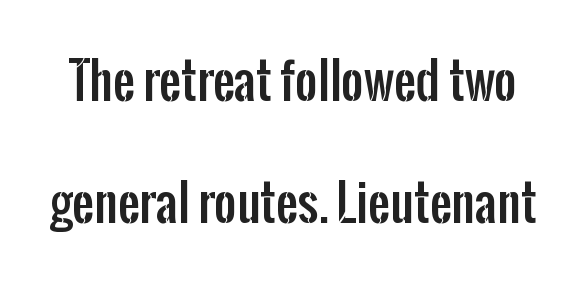
Q: Is the text italic (slanted)? A: No, it is upright.
Q: Is the typeface a serif or a sans-serif typeface? A: Sans-serif.
Q: Is the text underlined? A: No.
Q: Is the spacing between letters normal or unusually wide? A: Normal.
Q: Is the spacing between lines tight, normal or loose? A: Loose.
Q: Width (condensed, normal, or wide)? A: Condensed.
Q: Stroke contrast? A: Low.
Q: x-height? A: Medium.
Q: Monospaced? A: No.
